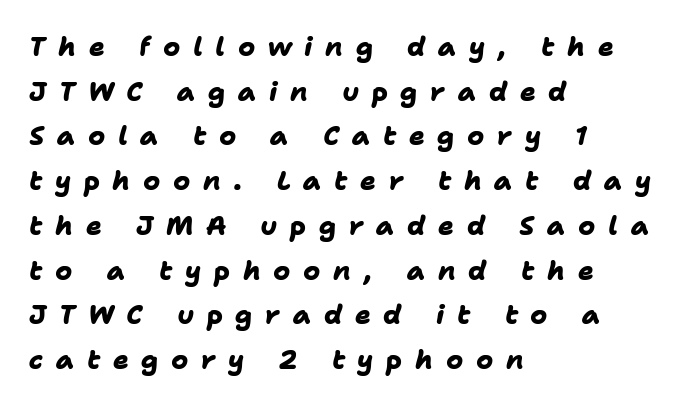
{"bold": "yes", "underline": "no", "align": "left", "line_spacing_ratio": 1.72, "letter_spacing": "wide", "letter_spacing_em": 0.49, "glyph_px": 26}
